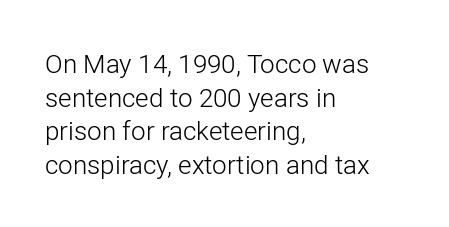
The image shows 26 px text type, upright; set left-aligned, normal line spacing (1.29x), normal letter spacing, not underlined.
